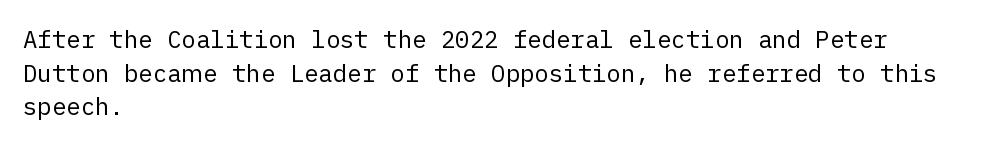
Q: Is the text bold? A: No.
Q: Is the text italic (slanted)? A: No, it is upright.
Q: Is the text underlined? A: No.
Q: How is the paragraph aligned? A: Left-aligned.
Q: Is the spacing between letters normal or unusually wide? A: Normal.
Q: Is the spacing between lines tight, normal or loose? A: Normal.
